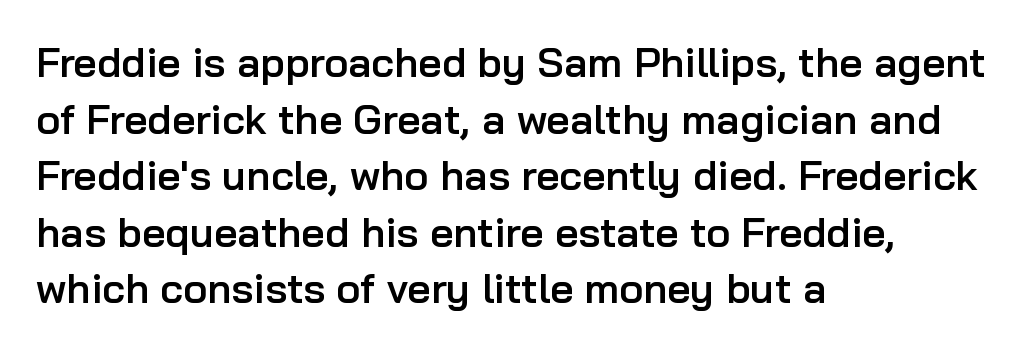
Q: Is the text bold? A: Semi-bold.
Q: Is the text italic (slanted)? A: No, it is upright.
Q: Is the typeface a serif or a sans-serif typeface? A: Sans-serif.
Q: Is the text underlined? A: No.
Q: How is the paragraph aligned? A: Left-aligned.
Q: Is the spacing between letters normal or unusually wide? A: Normal.
Q: Is the spacing between lines tight, normal or loose? A: Normal.
Q: Width (condensed, normal, or wide)? A: Normal.
Q: Stroke contrast? A: Low.
Q: x-height? A: Medium.
Q: Monospaced? A: No.
